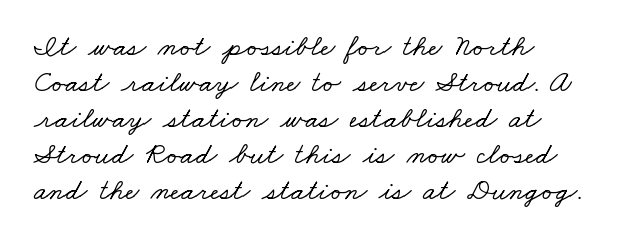
{"serif": "yes", "width": "wide", "stroke_contrast": "low", "x_height": "small", "monospaced": "no", "underline": "no", "align": "left", "line_spacing_ratio": 1.2, "letter_spacing": "normal", "letter_spacing_em": 0.0, "glyph_px": 30}
